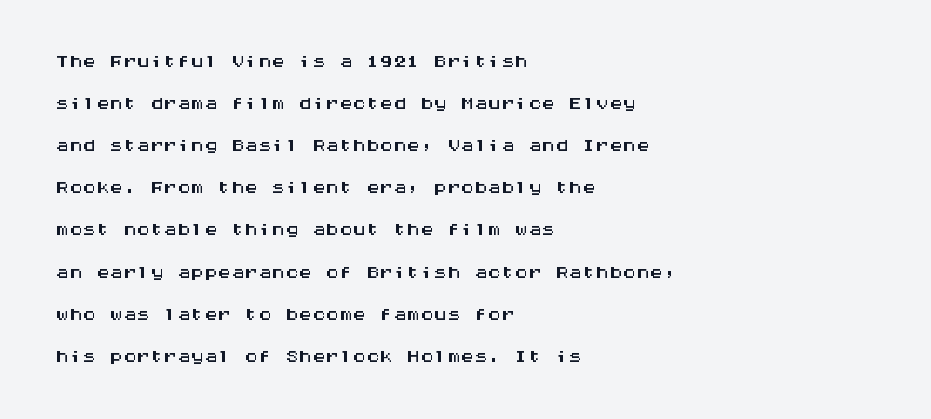
{"italic": "no", "underline": "no", "align": "left", "line_spacing": "normal", "line_spacing_ratio": 1.56, "letter_spacing": "normal", "letter_spacing_em": 0.0, "glyph_px": 27}
